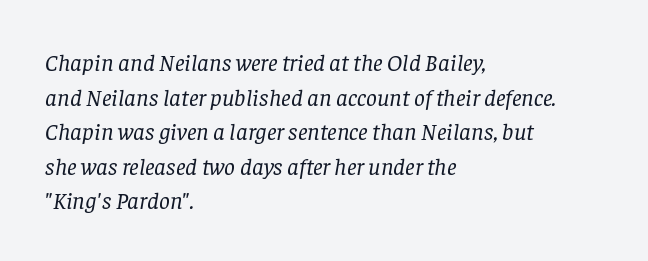
There's an unmistakable incline to the writing here. No word sits above an underline. Nothing unusual about the tracking: characters are spaced as the font intends. One glance says typical: line gaps are just what's usual. The typeface has the unassuming heft of standard copy or less.
